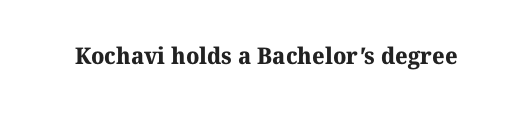
Q: Is the text bold? A: Yes.
Q: Is the text underlined? A: No.
Q: Is the spacing between letters normal or unusually wide? A: Normal.
